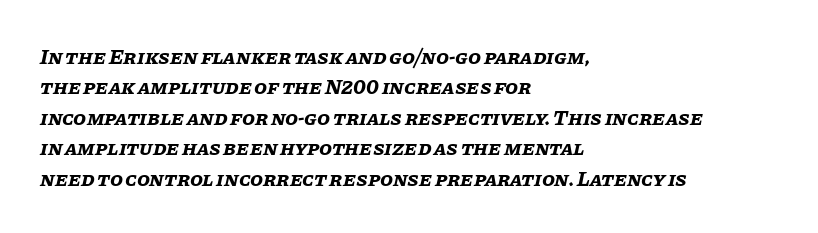
The image shows 21 px bold type, italic (leaning right); set left-aligned, normal line spacing (1.45x), normal letter spacing, not underlined.
